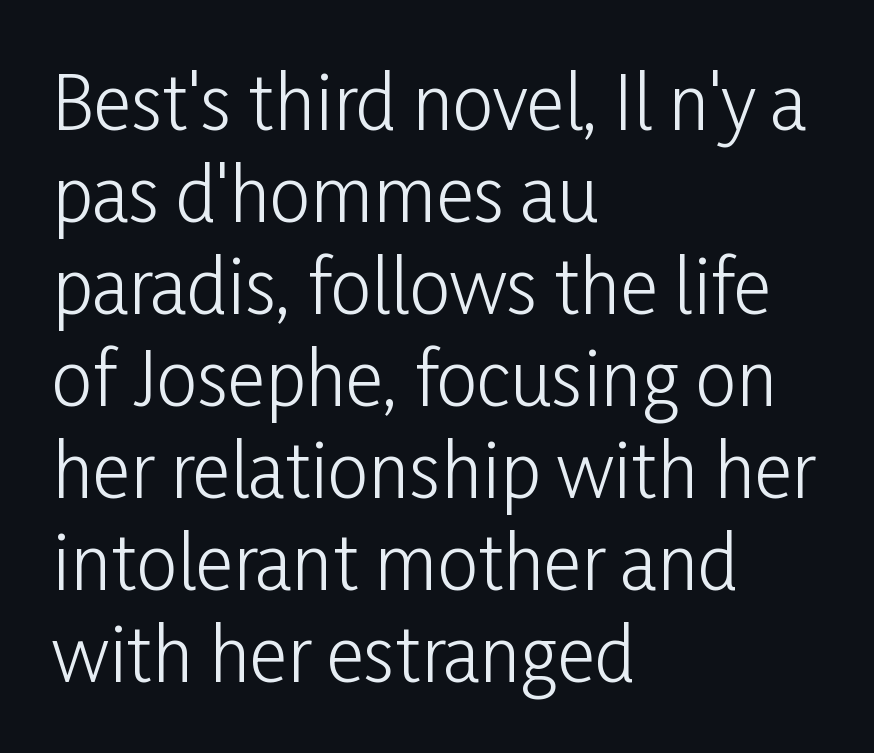
Q: Is the text bold? A: No.
Q: Is the text italic (slanted)? A: No, it is upright.
Q: Is the typeface a serif or a sans-serif typeface? A: Sans-serif.
Q: Is the text underlined? A: No.
Q: How is the paragraph aligned? A: Left-aligned.
Q: Is the spacing between letters normal or unusually wide? A: Normal.
Q: Is the spacing between lines tight, normal or loose? A: Normal.
Q: Width (condensed, normal, or wide)? A: Condensed.
Q: Stroke contrast? A: Low.
Q: x-height? A: Medium.
Q: Monospaced? A: No.
